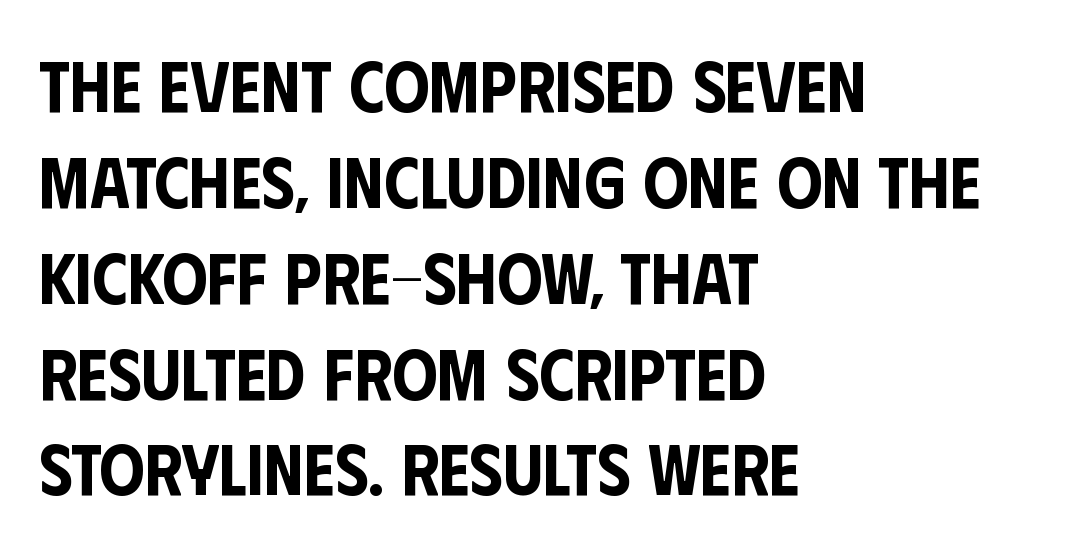
Q: Is the text italic (slanted)? A: No, it is upright.
Q: Is the typeface a serif or a sans-serif typeface? A: Sans-serif.
Q: Is the text underlined? A: No.
Q: How is the paragraph aligned? A: Left-aligned.
Q: Is the spacing between letters normal or unusually wide? A: Normal.
Q: Is the spacing between lines tight, normal or loose? A: Normal.
Q: Width (condensed, normal, or wide)? A: Condensed.
Q: Stroke contrast? A: Low.
Q: x-height? A: Large.
Q: Monospaced? A: No.
